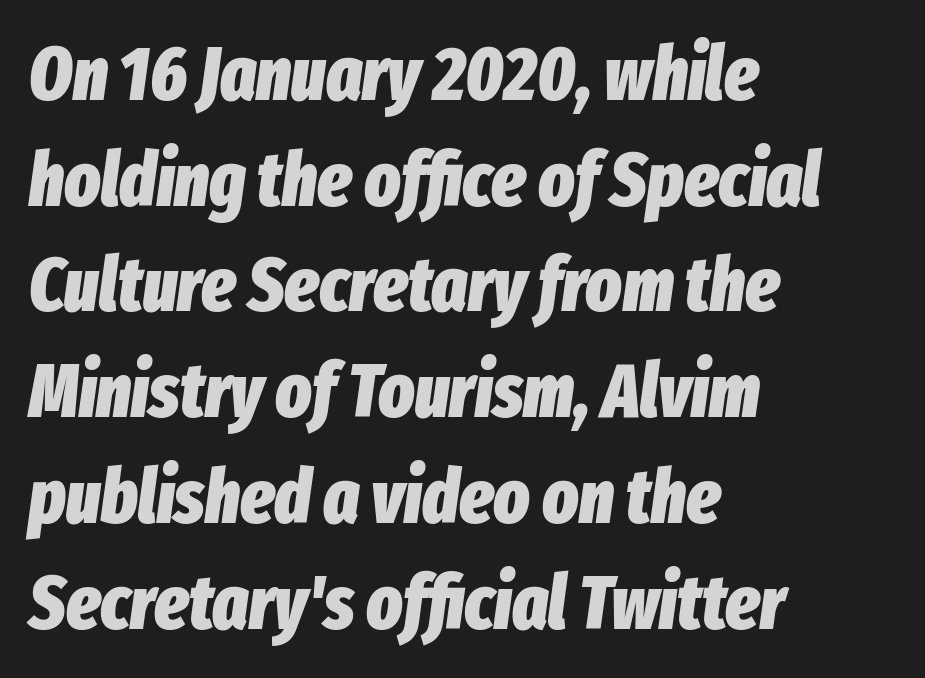
Here the glyphs are tracked normally, forming tight word shapes. Decoration check: the copy has no underline. Thick stems and heavy bowls — unmistakably bold. The rendering uses a moderate line-height, typical for paragraphs. The passage shown is typed in a proportional face where columns would drift.
